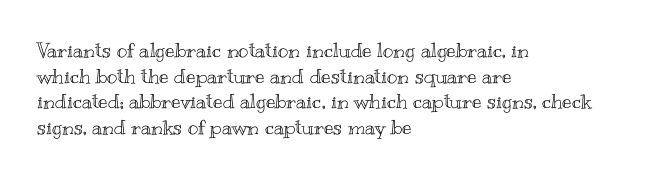
Q: Is the text italic (slanted)? A: No, it is upright.
Q: Is the text underlined? A: No.
Q: How is the paragraph aligned? A: Left-aligned.
Q: Is the spacing between letters normal or unusually wide? A: Normal.
Q: Is the spacing between lines tight, normal or loose? A: Normal.
